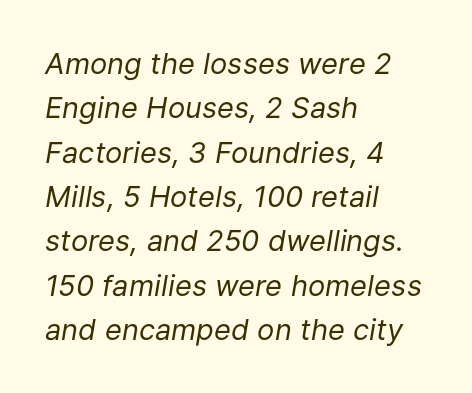
The axis of the letterforms is tilted away from vertical. Anything drawn beneath the words? Only blank space. Nothing unusual about the tracking: characters are spaced as the font intends. Do the characters align in a grid? No, the font is proportional. Notice how the passage keeps a crisp vertical edge on the left only.
